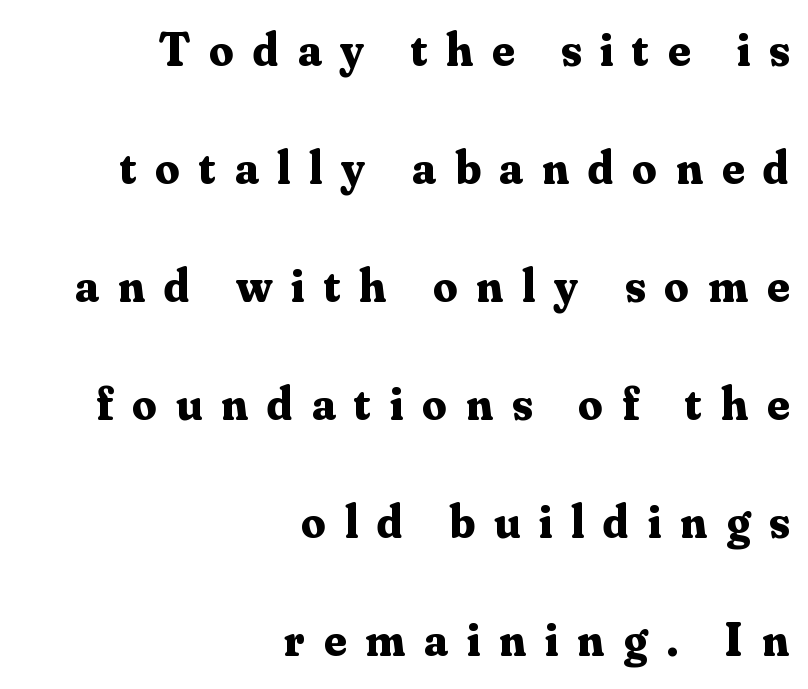
The type is letterspaced generously, with wide tracking. The ragged edge is on the left, which tells us the setting is flush right. Font category for this specimen: serif. Style check: upright. The zone under the glyphs is completely vacant.
